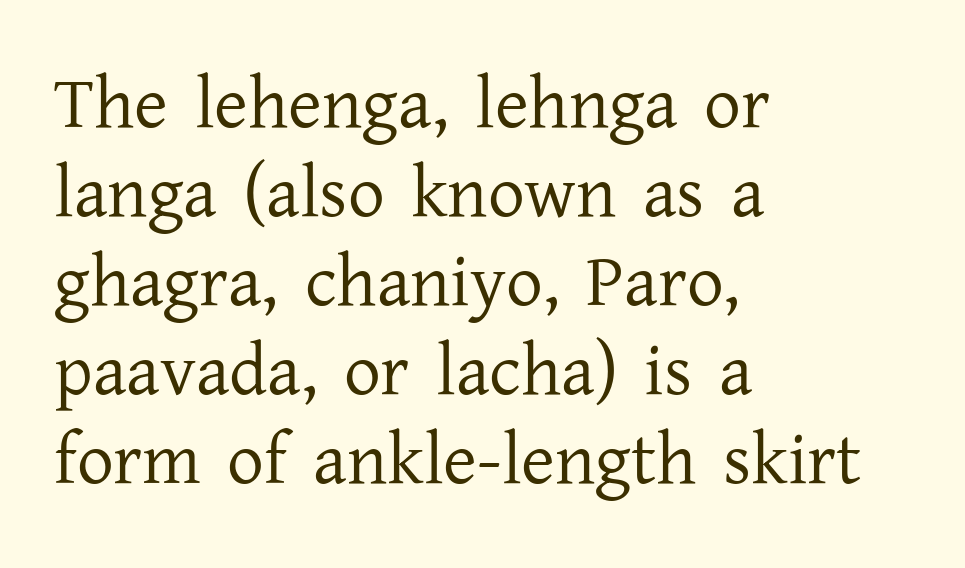
A typesetter would mark this as roman, not italic. Compared with a typical body face, this is equally light or lighter still. Between one letter and the next there's only the usual sliver of space. The passage shown is not underscored anywhere.
